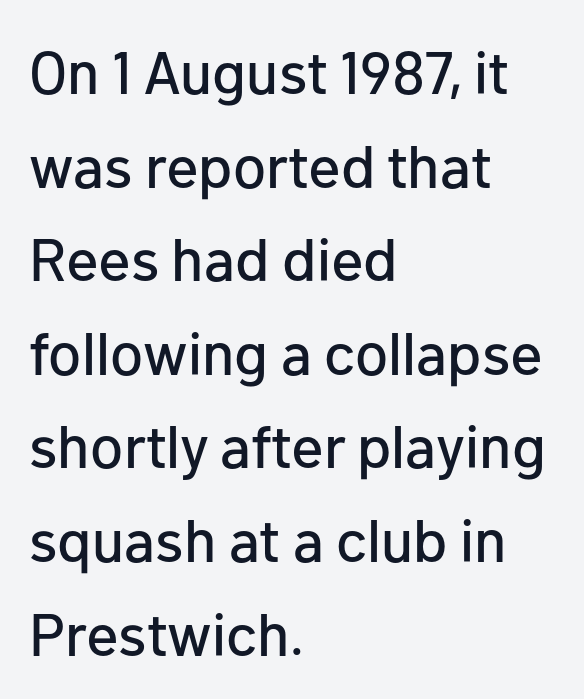
Q: Is the text italic (slanted)? A: No, it is upright.
Q: Is the typeface a serif or a sans-serif typeface? A: Sans-serif.
Q: Is the text underlined? A: No.
Q: How is the paragraph aligned? A: Left-aligned.
Q: Is the spacing between letters normal or unusually wide? A: Normal.
Q: Is the spacing between lines tight, normal or loose? A: Normal.
Q: Width (condensed, normal, or wide)? A: Normal.
Q: Stroke contrast? A: Low.
Q: x-height? A: Medium.
Q: Monospaced? A: No.
